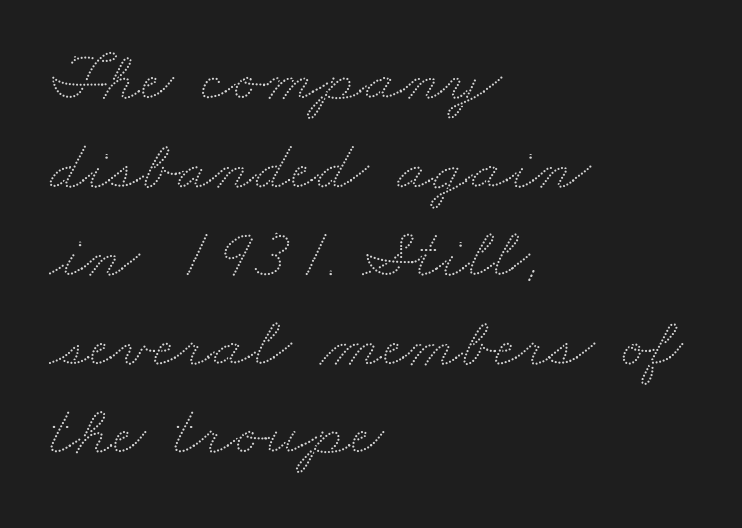
The image shows 72 px wide type; set left-aligned, line spacing 1.23x, normal letter spacing, not underlined; low stroke contrast and a small x-height.
